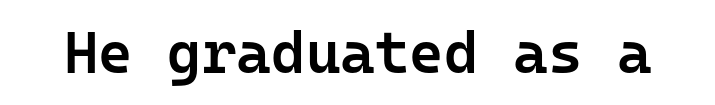
The image shows 59 px semibold sans-serif type, upright, monospaced; set normal letter spacing, not underlined; low stroke contrast and a medium x-height.
